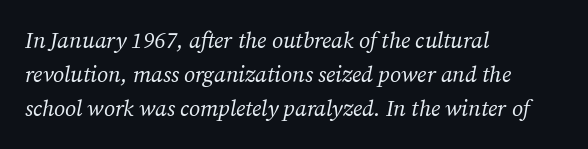
{"italic": "yes", "lean": "right", "slant_degrees": 12, "bold": "no", "underline": "no", "align": "left", "line_spacing": "normal", "line_spacing_ratio": 1.54, "letter_spacing": "normal", "letter_spacing_em": 0.0, "glyph_px": 22}
